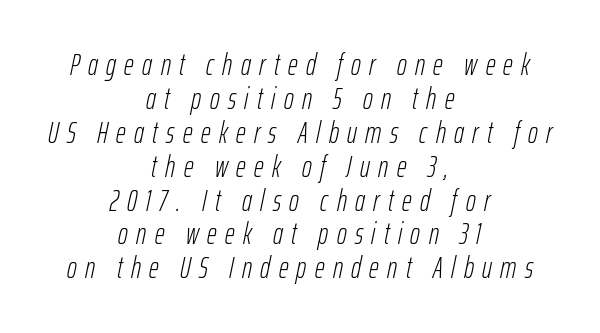
{"italic": "yes", "lean": "right", "slant_degrees": 12, "bold": "no", "weight": "light", "width": "condensed", "stroke_contrast": "low", "x_height": "medium", "monospaced": "no", "underline": "no", "align": "center", "line_spacing": "tight", "line_spacing_ratio": 1.13, "letter_spacing": "wide", "letter_spacing_em": 0.28, "glyph_px": 30}
